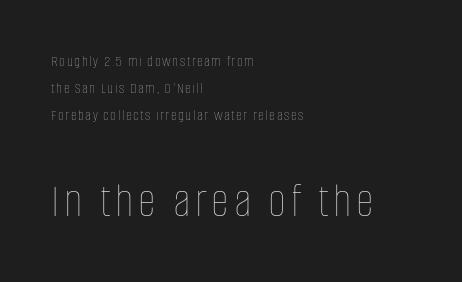
{"italic": "no", "bold": "no", "weight": "thin", "width": "condensed", "stroke_contrast": "low", "x_height": "large", "monospaced": "no", "underline": "no", "align": "left", "line_spacing": "normal", "line_spacing_ratio": 1.68, "larger_block": "second", "size_ratio": 3.06, "glyph_px": 49}
